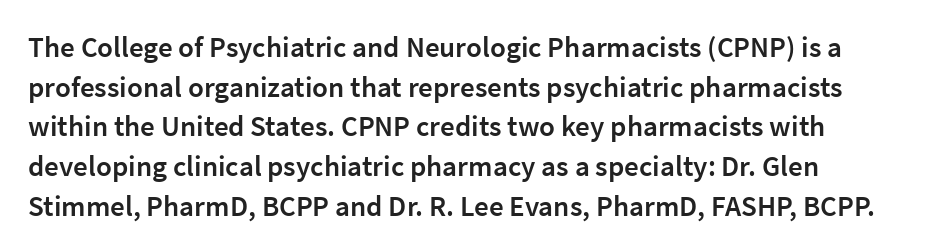
{"serif": "no", "italic": "no", "bold": "semi", "weight": "semibold", "width": "normal", "stroke_contrast": "low", "x_height": "medium", "monospaced": "no", "underline": "no", "align": "left", "line_spacing": "normal", "line_spacing_ratio": 1.37, "letter_spacing": "normal", "letter_spacing_em": 0.0, "glyph_px": 29}
